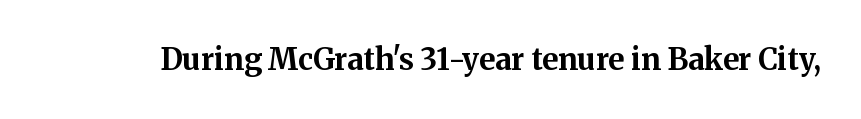
Q: Is the text bold? A: Yes.
Q: Is the text italic (slanted)? A: No, it is upright.
Q: Is the typeface a serif or a sans-serif typeface? A: Serif.
Q: Is the text underlined? A: No.
Q: Is the spacing between letters normal or unusually wide? A: Normal.
Q: Width (condensed, normal, or wide)? A: Normal.
Q: Stroke contrast? A: Medium.
Q: x-height? A: Medium.
Q: Monospaced? A: No.
